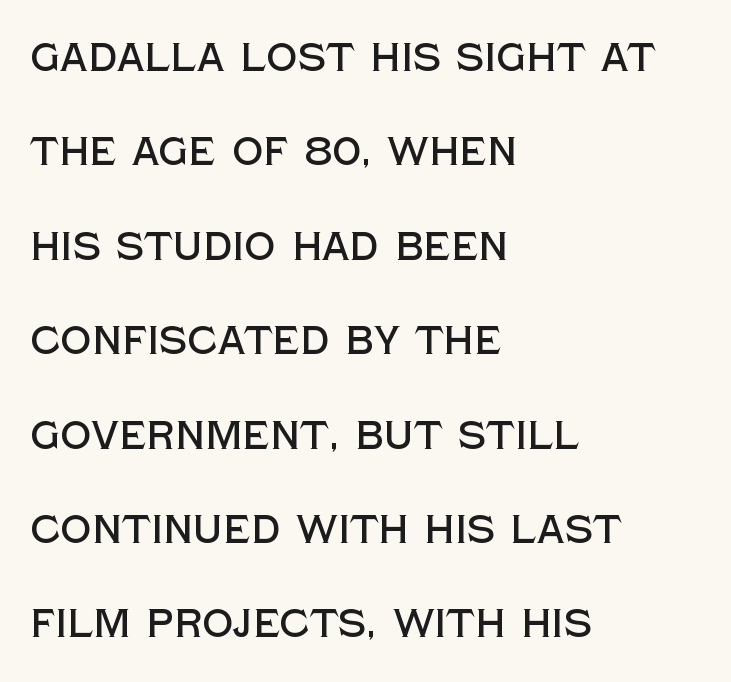
The string is rendered with underlining switched off. The characters display no serif detailing; their extremities are plain. Quick note: not italic, upright. Here the glyphs are tracked normally, forming tight word shapes. The rendering uses natural spacing where letterforms have individual widths.
